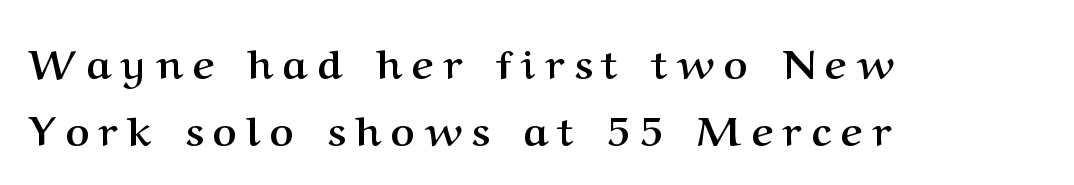
Q: Is the text bold? A: Yes.
Q: Is the text italic (slanted)? A: No, it is upright.
Q: Is the typeface a serif or a sans-serif typeface? A: Serif.
Q: Is the text underlined? A: No.
Q: How is the paragraph aligned? A: Left-aligned.
Q: Is the spacing between letters normal or unusually wide? A: Unusually wide.
Q: Is the spacing between lines tight, normal or loose? A: Normal.
Q: Width (condensed, normal, or wide)? A: Normal.
Q: Stroke contrast? A: Medium.
Q: x-height? A: Medium.
Q: Monospaced? A: No.
